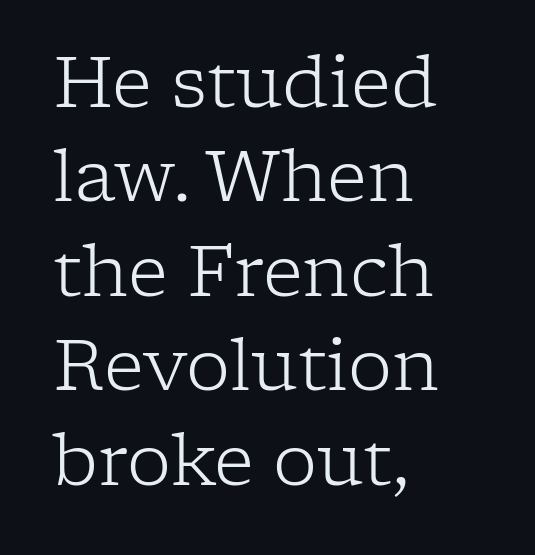
The typesetter chose a ragged-right arrangement here. Each row of text sits above clean, open space. Ink coverage per letter is moderate at most. Rows of type keep a routine distance in the vertical direction.
